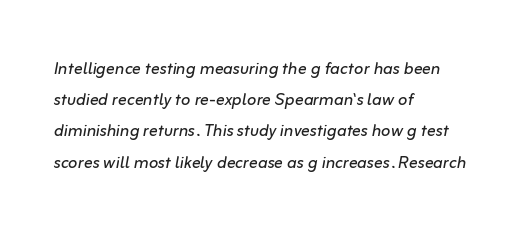
The image shows 22 px text type, italic (leaning right); set left-aligned, normal line spacing (1.42x), normal letter spacing, not underlined.
